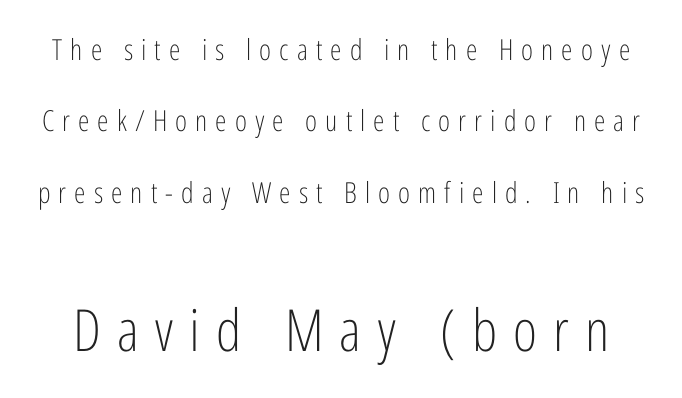
Each word looks stretched out because of the extra space between its letters. Weight: in the light-to-regular range. Nothing sits at the stroke ends, so this counts as sans-serif. Plain, unruled lines of type. Does the lettering tilt? It doesn't — this is upright. Size contrast runs from small at the top to large at the bottom.
